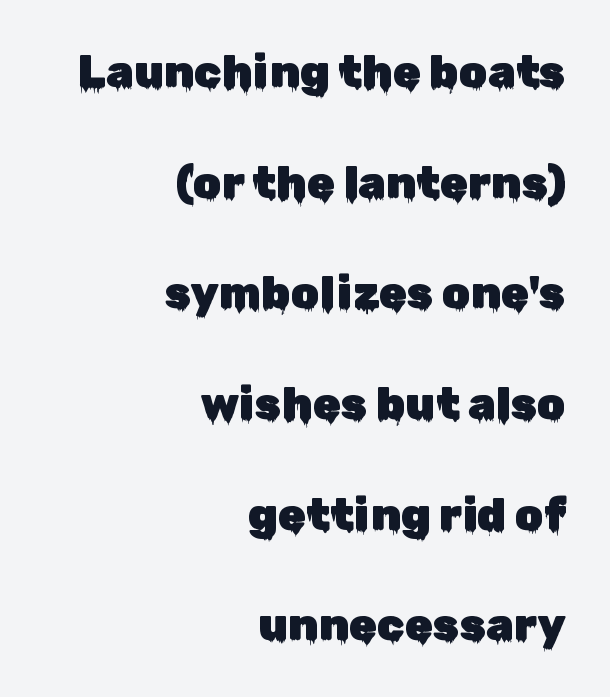
The image shows 45 px sans-serif type, upright; set right-aligned, loose line spacing (2.46x), normal letter spacing, not underlined; low stroke contrast and a medium x-height.
